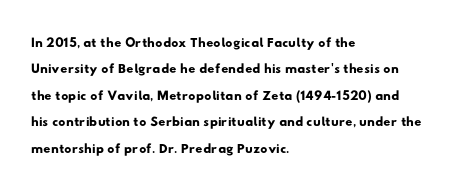
Q: Is the text underlined? A: No.
Q: How is the paragraph aligned? A: Left-aligned.
Q: Is the spacing between letters normal or unusually wide? A: Normal.
Q: Is the spacing between lines tight, normal or loose? A: Normal.
